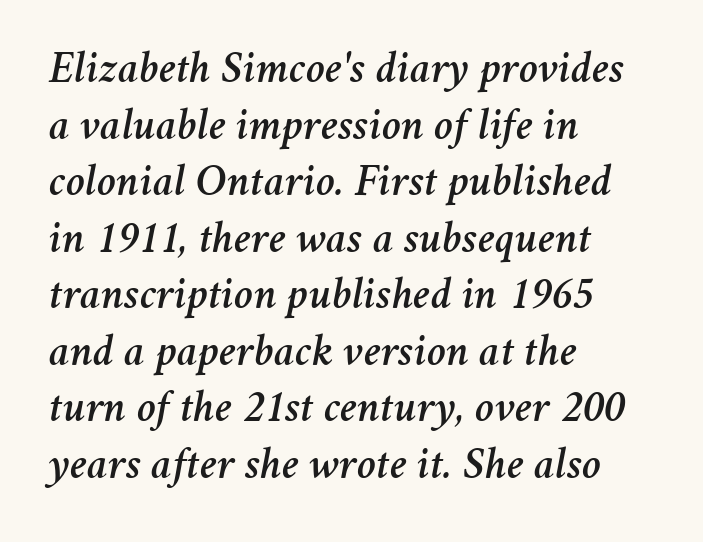
{"italic": "yes", "lean": "right", "slant_degrees": 11, "width": "normal", "stroke_contrast": "medium", "x_height": "medium", "monospaced": "no", "underline": "no", "align": "left", "line_spacing_ratio": 1.23, "letter_spacing": "normal", "letter_spacing_em": 0.0, "glyph_px": 46}
